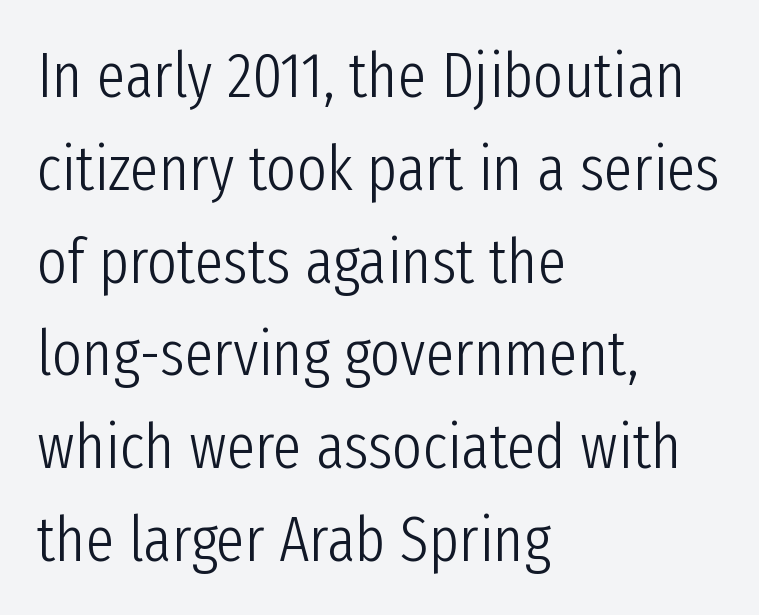
A roman cut, with each character standing at attention. Leading matches the norm, producing a regular column. Check where the strokes stop: nothing finishes them off — pure sans. The passage shown has conventional tracking throughout.
